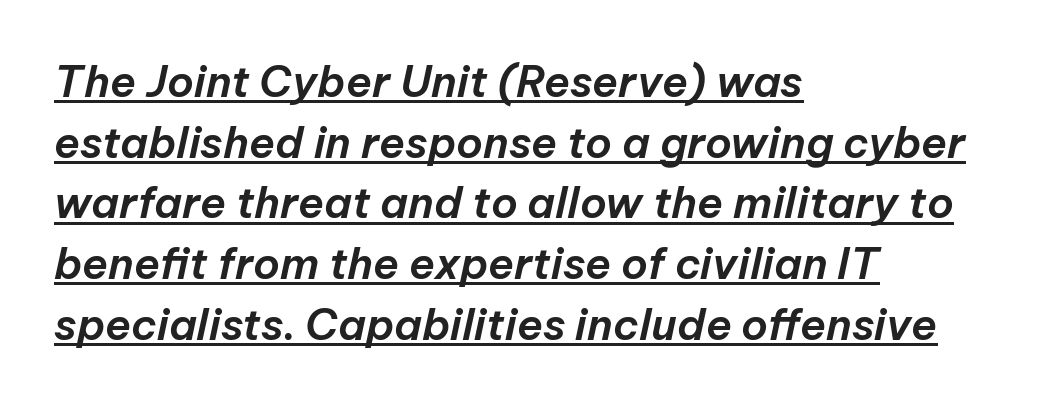
Q: Is the text italic (slanted)? A: Yes, it leans right by about 12 degrees.
Q: Is the text underlined? A: Yes.
Q: How is the paragraph aligned? A: Left-aligned.
Q: Is the spacing between letters normal or unusually wide? A: Normal.
Q: Is the spacing between lines tight, normal or loose? A: Normal.
Q: Width (condensed, normal, or wide)? A: Normal.
Q: Stroke contrast? A: Low.
Q: x-height? A: Medium.
Q: Monospaced? A: No.
